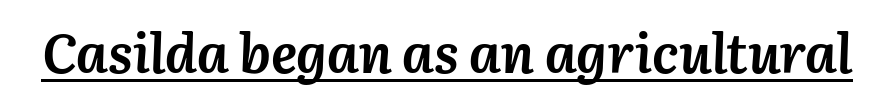
The image shows 55 px semibold type, italic (leaning right); set normal letter spacing, underlined; medium stroke contrast and a medium x-height.
